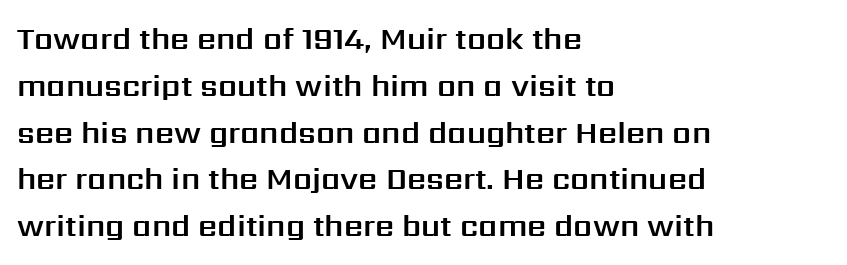
The passage shown is typed in a proportional face where columns would drift. Leftover space on each line is placed entirely after the last word. The words here are not underlined. Nothing sits at the stroke ends, so this counts as sans-serif.
